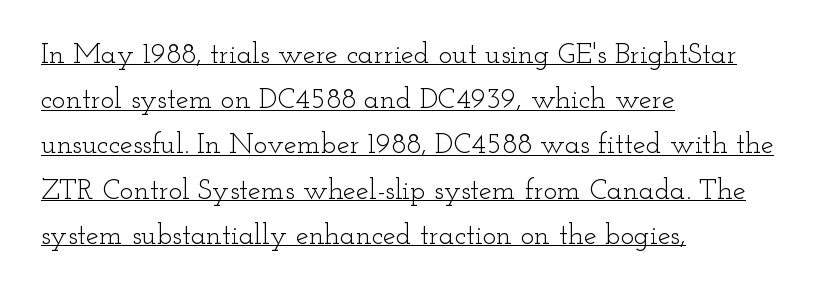
The ragged edge is on the right, which tells us the setting is flush left. Classification — serif. Here the designer chose a conventional face with non-uniform glyph widths. The typeface has the unassuming heft of standard copy or less. Quick note: underline on. If you drew a line through each stem, it would be perfectly vertical.
